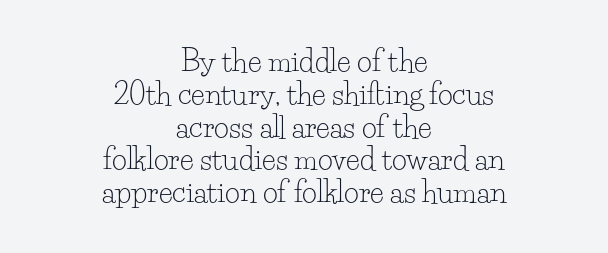
Vertical stems look standard width or narrower in stroke. The letters sit at their default tracking, neither squeezed nor spread. Clear beneath every line of the passage. The paragraph shown floats in the horizontal middle. Unlike a clean sans, this face finishes its strokes with serifs.
